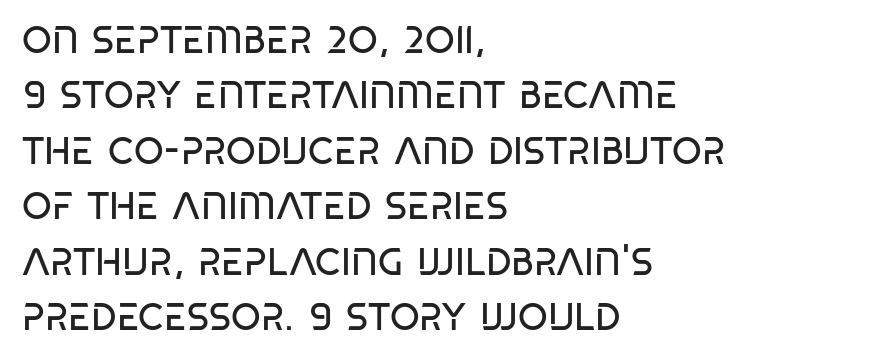
The horizontal fit of the characters is conventional and even. The vertical gap from one line to the next is medium. Proportional: the letters do not fall into vertical columns. Clear beneath every line of the passage.
